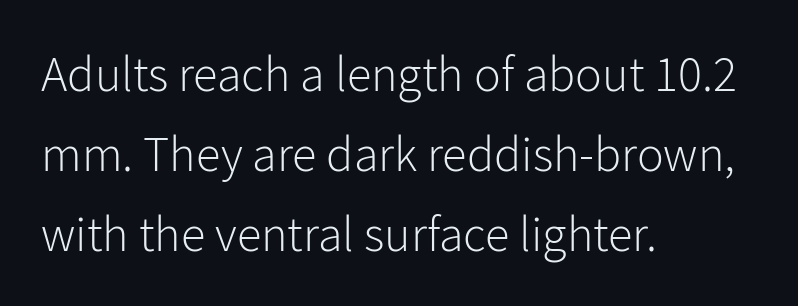
{"serif": "no", "italic": "no", "bold": "no", "weight": "light", "width": "normal", "stroke_contrast": "low", "x_height": "medium", "monospaced": "no", "underline": "no", "align": "left", "line_spacing": "normal", "line_spacing_ratio": 1.6, "letter_spacing": "normal", "letter_spacing_em": 0.0, "glyph_px": 50}
